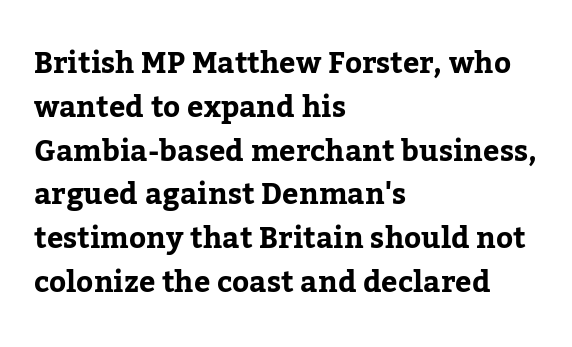
The image shows 29 px serif type, upright; set left-aligned, normal line spacing (1.51x), normal letter spacing, not underlined; low stroke contrast and a medium x-height.
